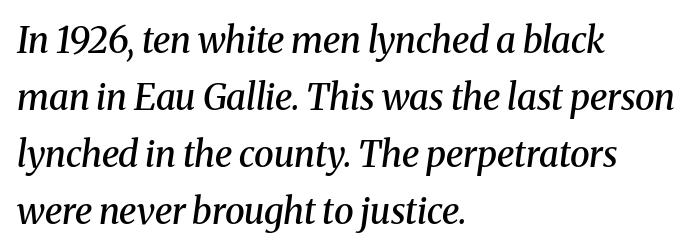
{"serif": "yes", "italic": "yes", "lean": "right", "slant_degrees": 8, "bold": "semi", "weight": "semibold", "width": "normal", "stroke_contrast": "medium", "x_height": "medium", "monospaced": "no", "underline": "no", "align": "left", "line_spacing": "normal", "line_spacing_ratio": 1.58, "letter_spacing": "normal", "letter_spacing_em": 0.0, "glyph_px": 36}
